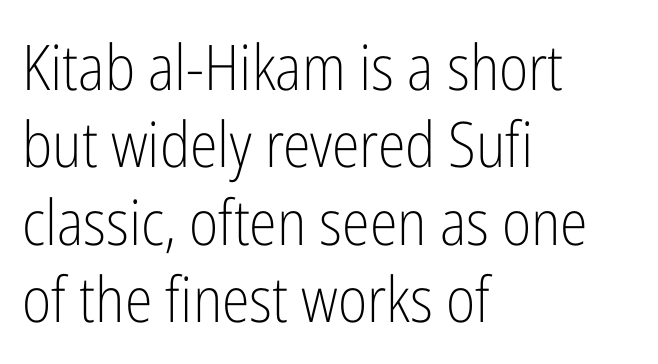
Q: Is the text bold? A: No.
Q: Is the text italic (slanted)? A: No, it is upright.
Q: Is the typeface a serif or a sans-serif typeface? A: Sans-serif.
Q: Is the text underlined? A: No.
Q: How is the paragraph aligned? A: Left-aligned.
Q: Is the spacing between letters normal or unusually wide? A: Normal.
Q: Width (condensed, normal, or wide)? A: Condensed.
Q: Stroke contrast? A: Low.
Q: x-height? A: Medium.
Q: Monospaced? A: No.
